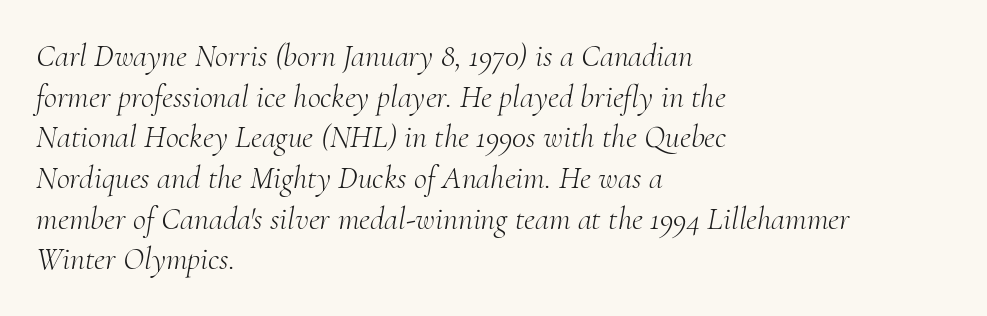
{"serif": "yes", "italic": "yes", "lean": "right", "slant_degrees": 10, "bold": "no", "weight": "light", "width": "normal", "stroke_contrast": "medium", "x_height": "small", "monospaced": "no", "underline": "no", "align": "left", "line_spacing": "normal", "line_spacing_ratio": 1.27, "letter_spacing": "normal", "letter_spacing_em": 0.0, "glyph_px": 32}
